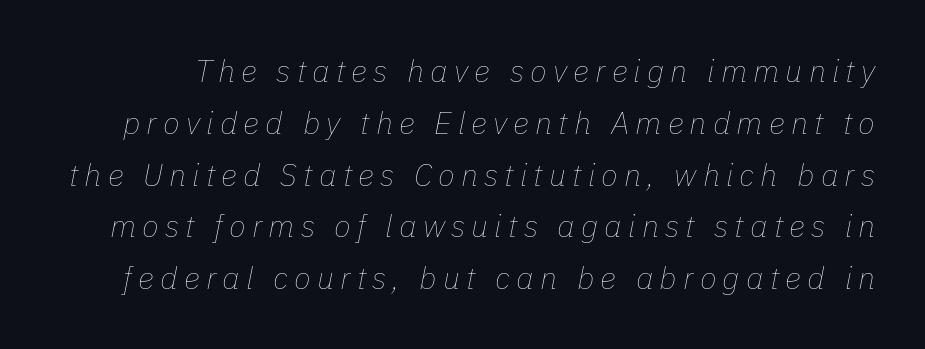
Q: Is the text bold? A: No.
Q: Is the text italic (slanted)? A: Yes, it leans right by about 11 degrees.
Q: Is the text underlined? A: No.
Q: Is the spacing between letters normal or unusually wide? A: Unusually wide.
Q: Is the spacing between lines tight, normal or loose? A: Normal.
Q: Width (condensed, normal, or wide)? A: Normal.
Q: Stroke contrast? A: Low.
Q: x-height? A: Medium.
Q: Monospaced? A: No.
